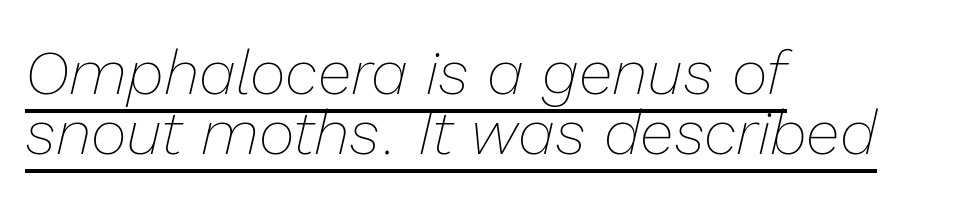
{"italic": "yes", "lean": "right", "slant_degrees": 13, "bold": "no", "weight": "thin", "width": "normal", "stroke_contrast": "low", "x_height": "medium", "monospaced": "no", "underline": "yes", "align": "left", "line_spacing": "tight", "line_spacing_ratio": 0.96, "letter_spacing": "normal", "letter_spacing_em": 0.0, "glyph_px": 62}
